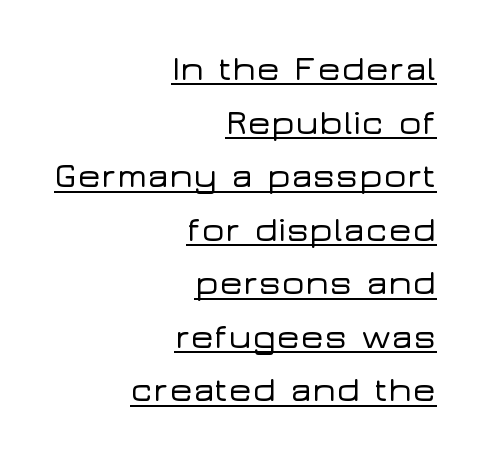
The typography opts for an upright posture over an oblique one. Between one letter and the next there's only the usual sliver of space. Vertical spacing — default. Note: no serifs on the glyphs.
